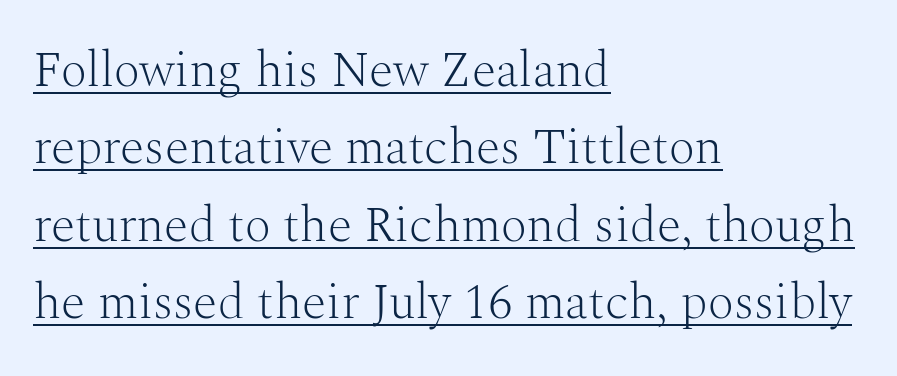
Q: Is the text bold? A: No.
Q: Is the text italic (slanted)? A: No, it is upright.
Q: Is the typeface a serif or a sans-serif typeface? A: Serif.
Q: Is the text underlined? A: Yes.
Q: How is the paragraph aligned? A: Left-aligned.
Q: Is the spacing between letters normal or unusually wide? A: Normal.
Q: Is the spacing between lines tight, normal or loose? A: Normal.
Q: Width (condensed, normal, or wide)? A: Normal.
Q: Stroke contrast? A: Medium.
Q: x-height? A: Medium.
Q: Monospaced? A: No.
